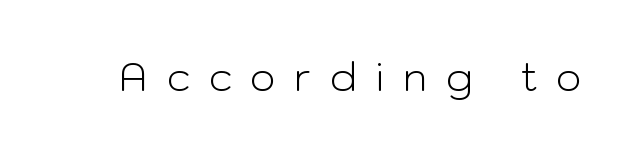
Q: Is the text bold? A: No.
Q: Is the text italic (slanted)? A: No, it is upright.
Q: Is the typeface a serif or a sans-serif typeface? A: Sans-serif.
Q: Is the text underlined? A: No.
Q: Is the spacing between letters normal or unusually wide? A: Unusually wide.
Q: Width (condensed, normal, or wide)? A: Normal.
Q: Stroke contrast? A: Low.
Q: x-height? A: Medium.
Q: Monospaced? A: No.
